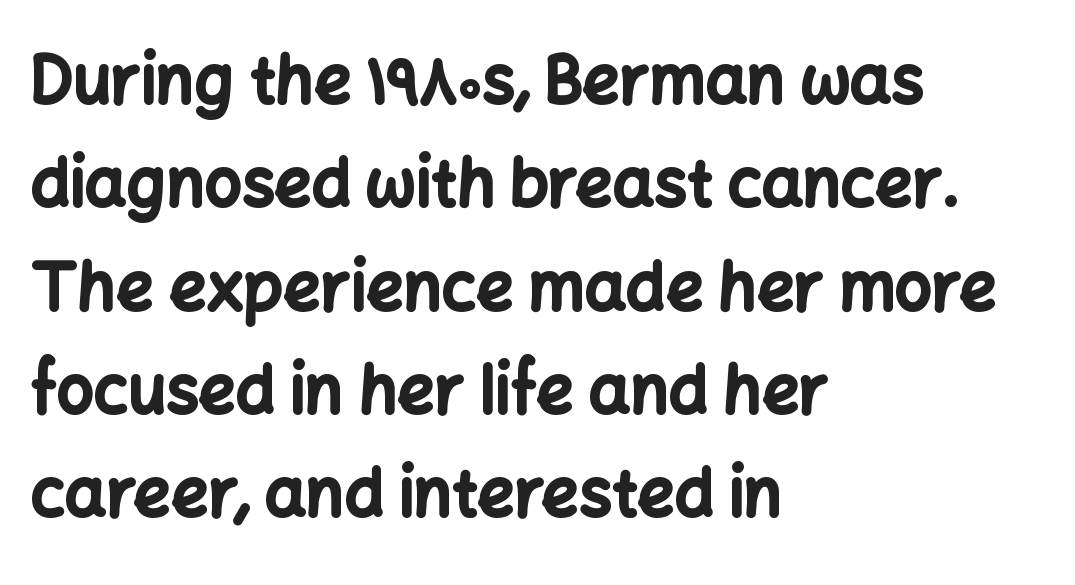
The image shows 65 px bold sans-serif type, upright; set left-aligned, normal line spacing (1.59x), normal letter spacing, not underlined; low stroke contrast and a medium x-height.
